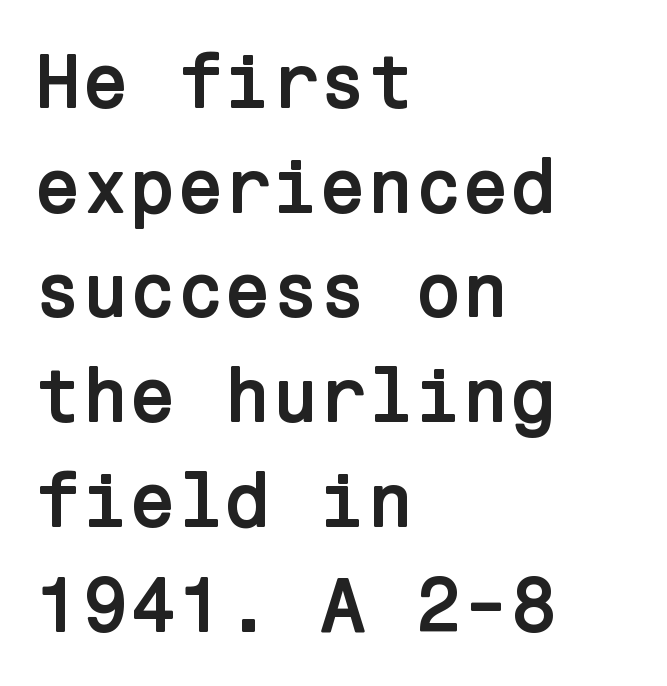
Q: Is the text bold? A: Yes.
Q: Is the text italic (slanted)? A: No, it is upright.
Q: Is the typeface a serif or a sans-serif typeface? A: Sans-serif.
Q: Is the text underlined? A: No.
Q: How is the paragraph aligned? A: Left-aligned.
Q: Is the spacing between letters normal or unusually wide? A: Normal.
Q: Is the spacing between lines tight, normal or loose? A: Normal.
Q: Width (condensed, normal, or wide)? A: Normal.
Q: Stroke contrast? A: Low.
Q: x-height? A: Medium.
